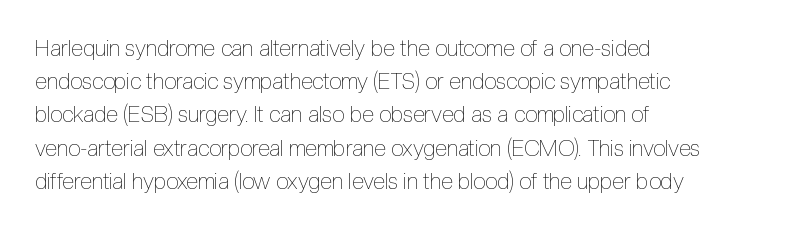
Q: Is the text bold? A: No.
Q: Is the text italic (slanted)? A: No, it is upright.
Q: Is the text underlined? A: No.
Q: How is the paragraph aligned? A: Left-aligned.
Q: Is the spacing between letters normal or unusually wide? A: Normal.
Q: Is the spacing between lines tight, normal or loose? A: Normal.
